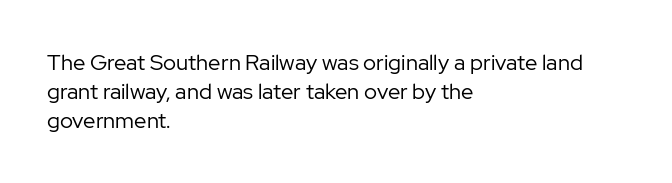
{"italic": "no", "bold": "no", "underline": "no", "align": "left", "line_spacing": "normal", "line_spacing_ratio": 1.32, "letter_spacing": "normal", "letter_spacing_em": 0.0, "glyph_px": 22}
